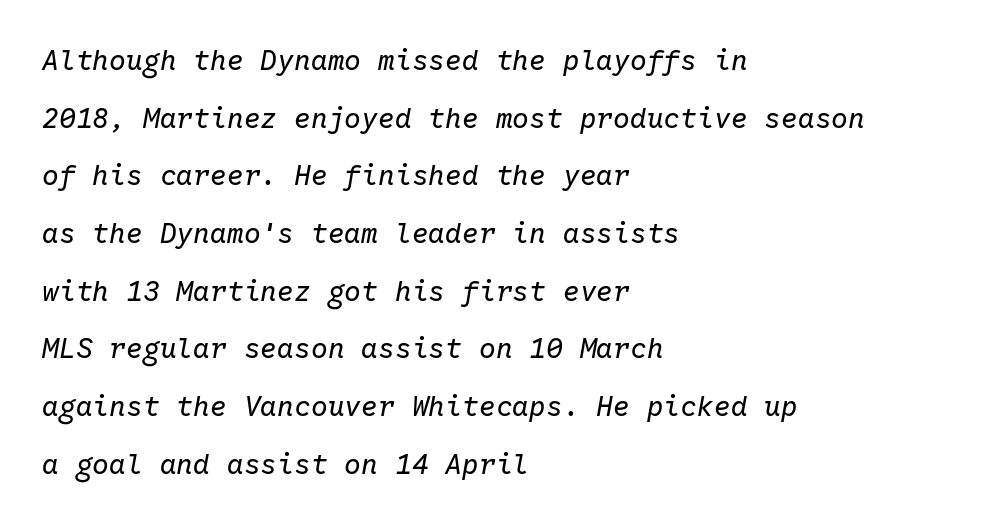
Counters stay open thanks to moderate or lighter strokes. Standard letterfit; no display-style spreading of the glyphs. This sample has the even, mechanical cadence of fixed-width lettering. Reading down the column, the eye jumps a long way to each next line. Visually the block forms a straight wall on the left and a jagged coastline on the right.
